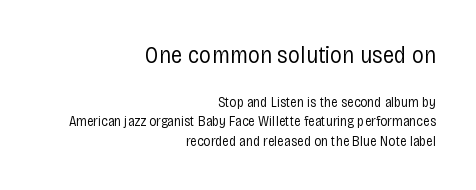
{"italic": "no", "bold": "no", "underline": "no", "align": "right", "line_spacing": "normal", "line_spacing_ratio": 1.4, "letter_spacing": "normal", "letter_spacing_em": 0.0, "larger_block": "first", "size_ratio": 1.71, "glyph_px": 24}
